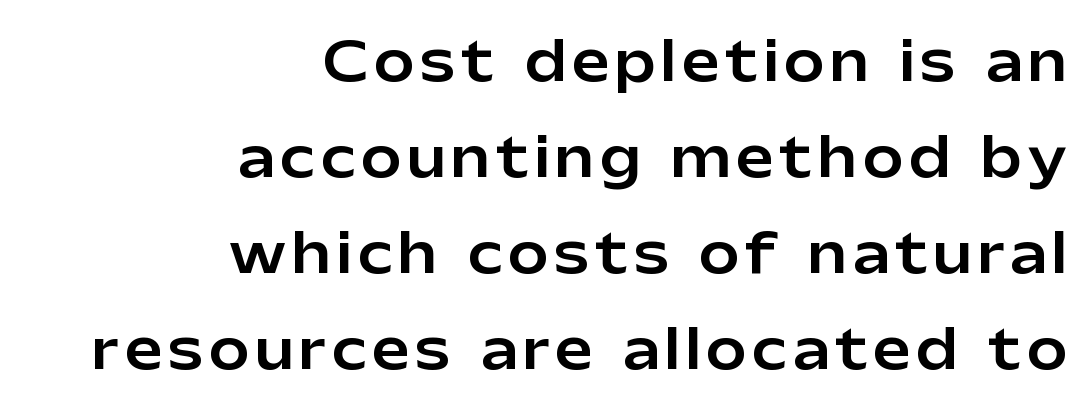
{"serif": "no", "italic": "no", "width": "normal", "stroke_contrast": "low", "x_height": "medium", "monospaced": "no", "underline": "no", "align": "right", "line_spacing_ratio": 1.78, "glyph_px": 54}
